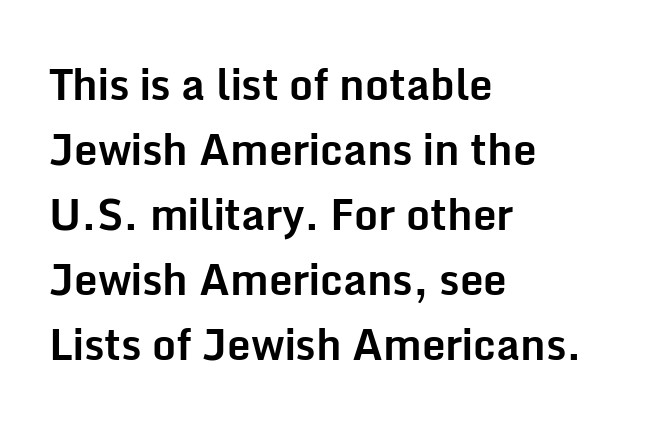
The image shows 42 px bold sans-serif type, upright; set left-aligned, normal line spacing (1.55x), normal letter spacing, not underlined; low stroke contrast and a medium x-height.
